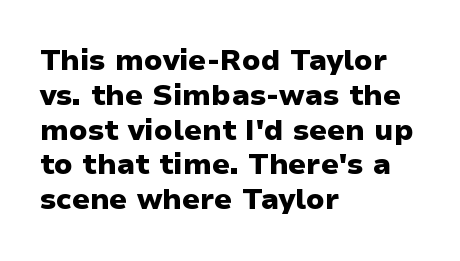
Q: Is the text bold? A: Yes.
Q: Is the text italic (slanted)? A: No, it is upright.
Q: Is the typeface a serif or a sans-serif typeface? A: Sans-serif.
Q: Is the text underlined? A: No.
Q: How is the paragraph aligned? A: Left-aligned.
Q: Is the spacing between letters normal or unusually wide? A: Normal.
Q: Width (condensed, normal, or wide)? A: Normal.
Q: Stroke contrast? A: Low.
Q: x-height? A: Medium.
Q: Monospaced? A: No.
